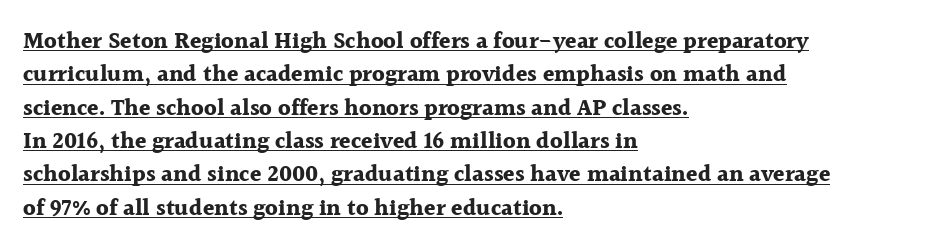
The image shows 23 px bold type, upright; set left-aligned, normal line spacing (1.45x), normal letter spacing, underlined.
